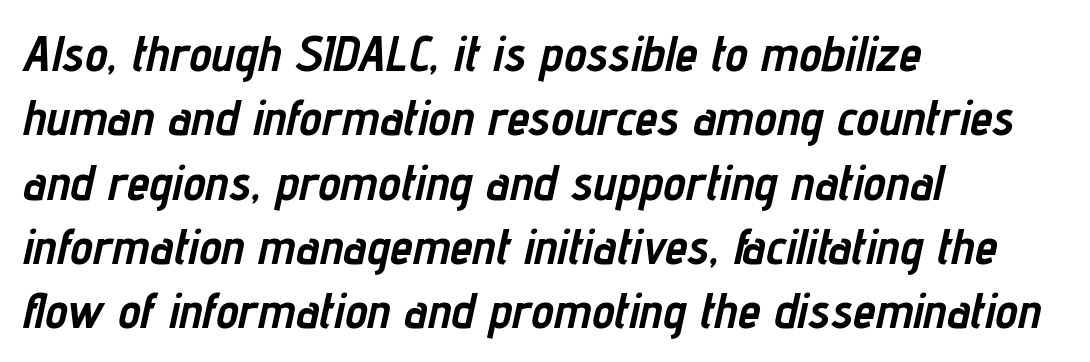
The image shows 51 px semibold, condensed type, italic (leaning right); set left-aligned, normal line spacing (1.26x), normal letter spacing, not underlined; low stroke contrast and a medium x-height.
